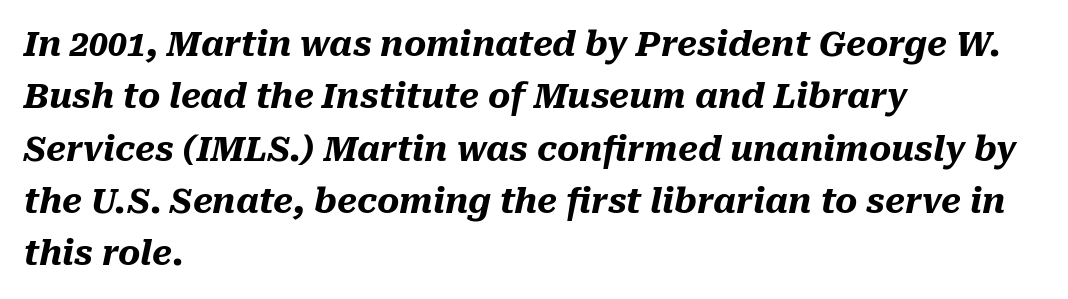
Short and long lines alike share a common starting point at left. The letters advance in unequal steps, a hallmark of proportional type. Clear beneath every line of the passage. Strokes here are thick enough to call this a true bold. Style check: oblique.
